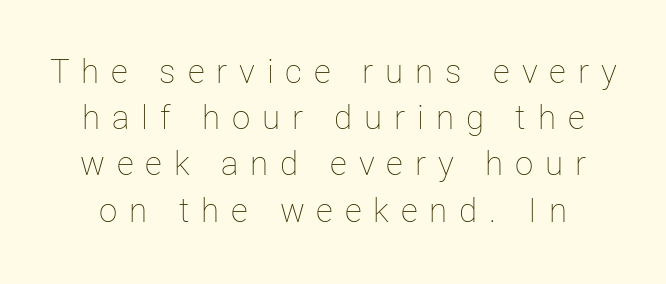
Any mark beneath the type? The region is blank. In terms of posture, this sample is upright. Successive baselines arrive at the customary interval. This reads as an unemphasized weight, regular at the heaviest.
